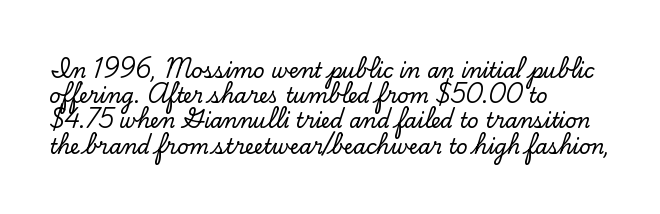
The image shows 20 px text type; set left-aligned, normal line spacing (1.26x), normal letter spacing, not underlined.
